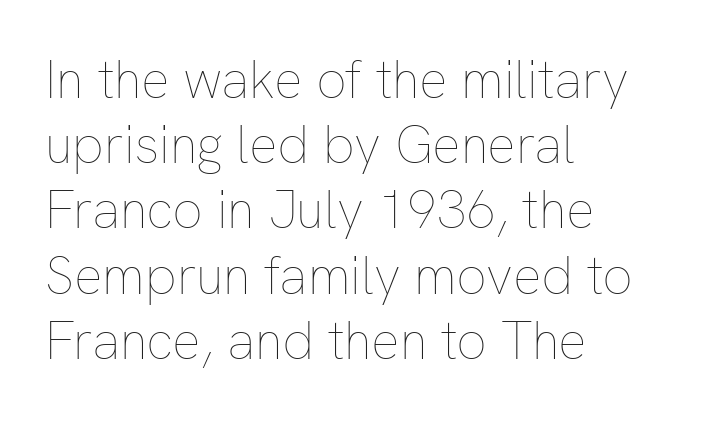
{"italic": "no", "bold": "no", "weight": "thin", "width": "normal", "stroke_contrast": "low", "x_height": "medium", "monospaced": "no", "underline": "no", "align": "left", "line_spacing_ratio": 1.23, "letter_spacing": "normal", "letter_spacing_em": 0.0, "glyph_px": 53}
